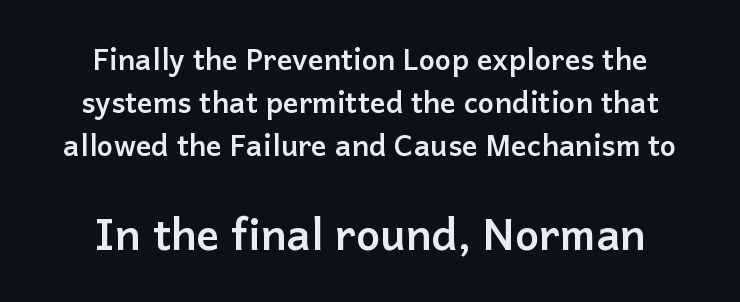
The image shows 43 px semibold sans-serif type, upright; set centered, normal line spacing (1.48x), normal letter spacing, not underlined; the second (bottom) block is 1.48x larger; low stroke contrast and a medium x-height.
